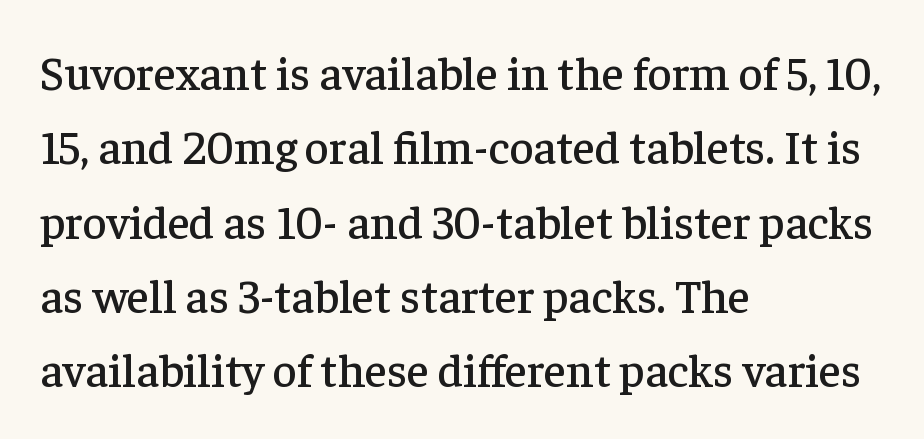
Beneath every word, the page is bare. Every character sits straight up, as roman type does. Evenly set lines give the paragraph a standard silhouette. Inter-character spacing is left at the font's built-in metrics. These lines stack with their left ends in a neat column.
